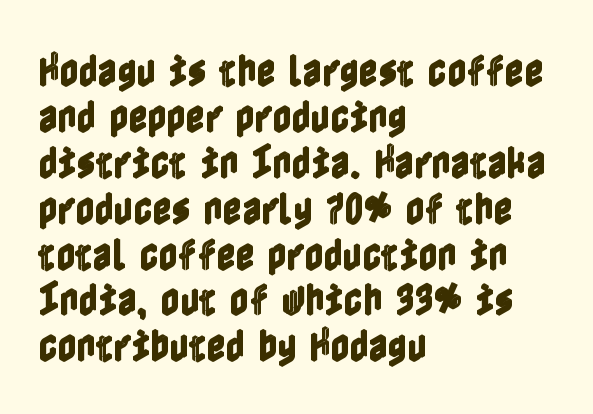
Glyph-to-glyph distance matches everyday printed text. Clear beneath every line of the passage. This sample is left-justified, so line endings fall wherever the words run out. In terms of posture, this sample is upright.
